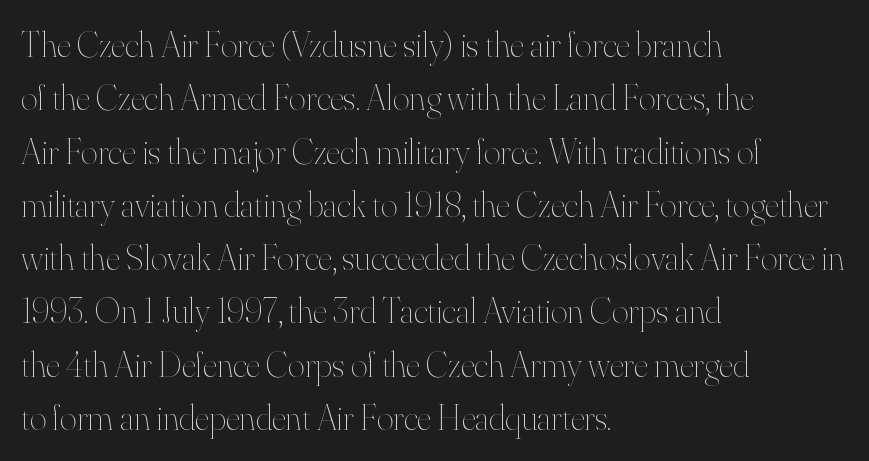
No letter is thick-stroked: the sample isn't bold. Ascenders rise straight up at ninety degrees. In terms of letterspacing, this is plain default setting. Short and long lines alike share a common starting point at left.
